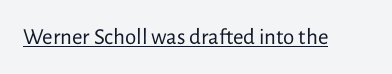
Q: Is the text bold? A: No.
Q: Is the text italic (slanted)? A: No, it is upright.
Q: Is the text underlined? A: Yes.
Q: Is the spacing between letters normal or unusually wide? A: Normal.
